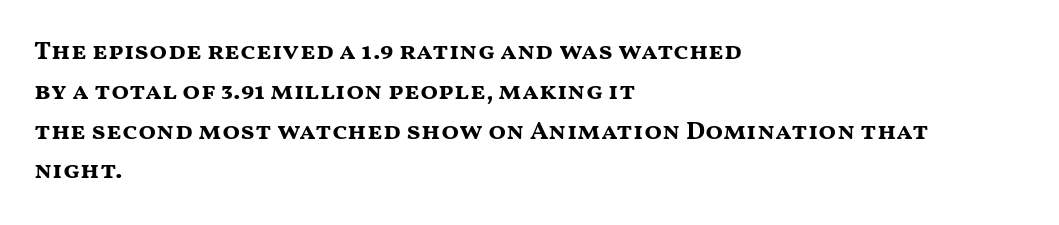
{"italic": "no", "bold": "yes", "underline": "no", "align": "left", "line_spacing": "normal", "line_spacing_ratio": 1.53, "letter_spacing": "normal", "letter_spacing_em": 0.0, "glyph_px": 26}
